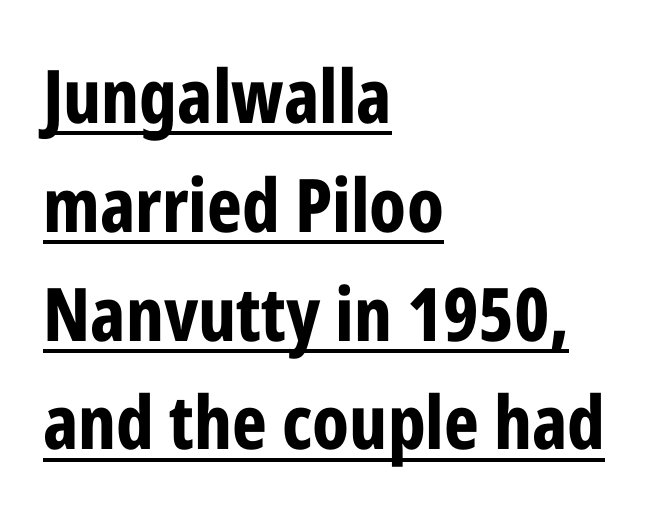
The image shows 74 px bold, condensed sans-serif type, upright; set left-aligned, normal line spacing (1.47x), normal letter spacing, underlined; low stroke contrast and a medium x-height.
